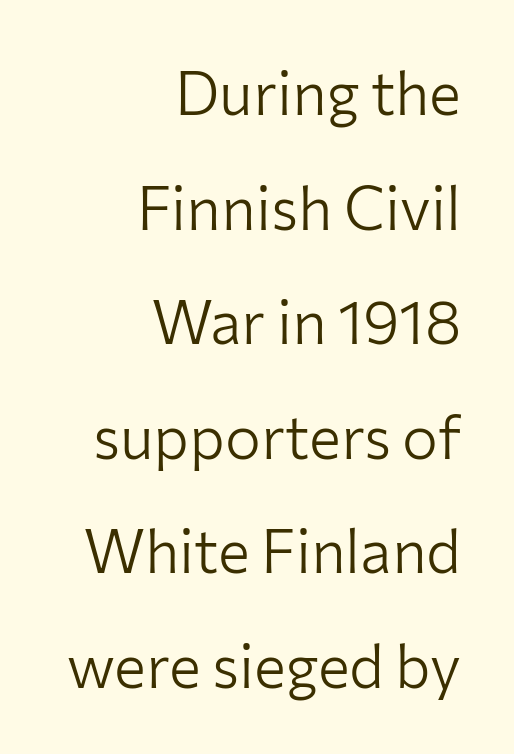
Q: Is the text bold? A: No.
Q: Is the text italic (slanted)? A: No, it is upright.
Q: Is the typeface a serif or a sans-serif typeface? A: Sans-serif.
Q: Is the text underlined? A: No.
Q: How is the paragraph aligned? A: Right-aligned.
Q: Is the spacing between letters normal or unusually wide? A: Normal.
Q: Is the spacing between lines tight, normal or loose? A: Loose.
Q: Width (condensed, normal, or wide)? A: Normal.
Q: Stroke contrast? A: Low.
Q: x-height? A: Medium.
Q: Monospaced? A: No.
